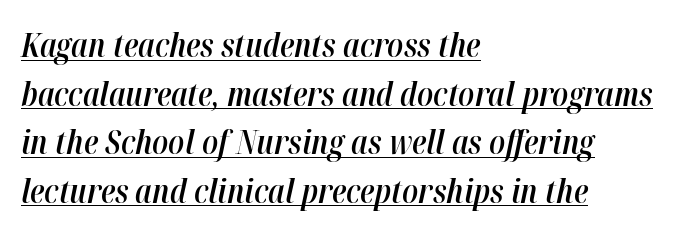
The setting favours the left margin, as ordinary paragraphs usually do. Normally led — the rows are evenly, conventionally spaced. The lettering tilts uniformly, giving the passage an italic look. No extra tracking has been applied to these lines. A typographer would call this underscored text.
